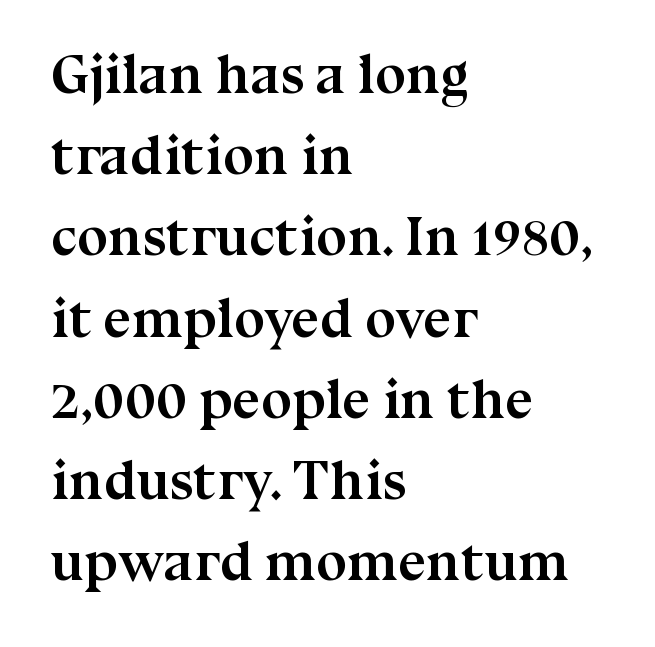
Q: Is the text bold? A: Yes.
Q: Is the text italic (slanted)? A: No, it is upright.
Q: Is the typeface a serif or a sans-serif typeface? A: Serif.
Q: Is the text underlined? A: No.
Q: How is the paragraph aligned? A: Left-aligned.
Q: Is the spacing between letters normal or unusually wide? A: Normal.
Q: Is the spacing between lines tight, normal or loose? A: Normal.
Q: Width (condensed, normal, or wide)? A: Normal.
Q: Stroke contrast? A: Medium.
Q: x-height? A: Medium.
Q: Monospaced? A: No.
